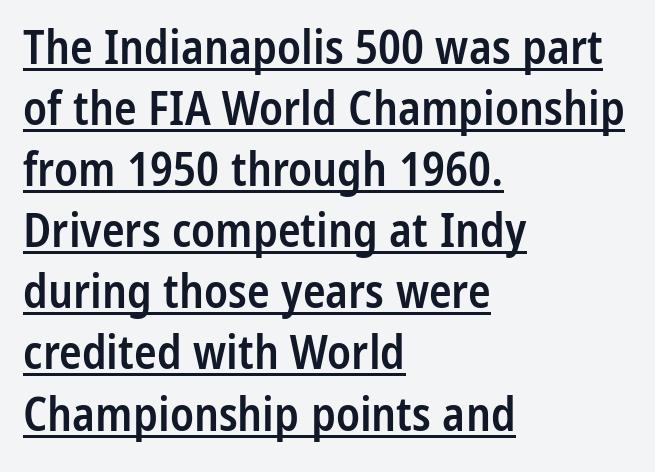
Q: Is the text bold? A: Semi-bold.
Q: Is the text italic (slanted)? A: No, it is upright.
Q: Is the typeface a serif or a sans-serif typeface? A: Sans-serif.
Q: Is the text underlined? A: Yes.
Q: How is the paragraph aligned? A: Left-aligned.
Q: Is the spacing between letters normal or unusually wide? A: Normal.
Q: Is the spacing between lines tight, normal or loose? A: Normal.
Q: Width (condensed, normal, or wide)? A: Condensed.
Q: Stroke contrast? A: Low.
Q: x-height? A: Medium.
Q: Monospaced? A: No.
